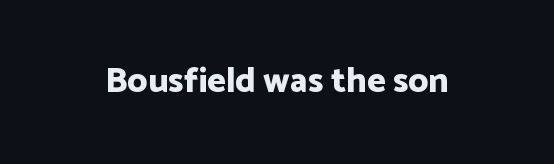
Tall strokes in this sample are plumb rather than angled. Varying glyph widths throughout — classic text-font behaviour. Default kerning and tracking; the words read as compact shapes. Its strokes are broad and dark, the hallmark of bold type. Quick note: underline off.
